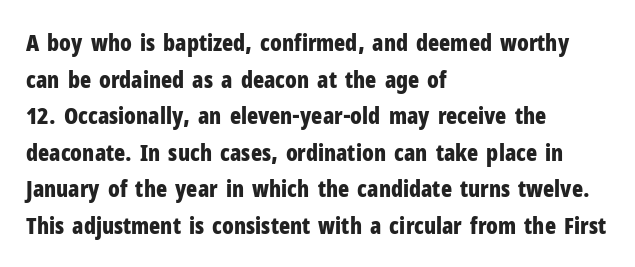
Q: Is the text bold? A: Yes.
Q: Is the text italic (slanted)? A: No, it is upright.
Q: Is the text underlined? A: No.
Q: How is the paragraph aligned? A: Left-aligned.
Q: Is the spacing between letters normal or unusually wide? A: Normal.
Q: Is the spacing between lines tight, normal or loose? A: Normal.
